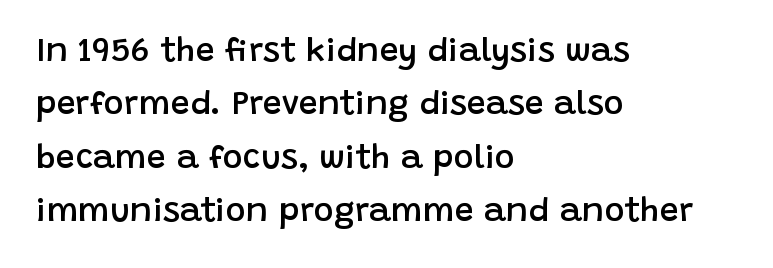
Q: Is the text bold? A: Semi-bold.
Q: Is the text italic (slanted)? A: No, it is upright.
Q: Is the typeface a serif or a sans-serif typeface? A: Sans-serif.
Q: Is the text underlined? A: No.
Q: How is the paragraph aligned? A: Left-aligned.
Q: Is the spacing between letters normal or unusually wide? A: Normal.
Q: Is the spacing between lines tight, normal or loose? A: Normal.
Q: Width (condensed, normal, or wide)? A: Normal.
Q: Stroke contrast? A: Low.
Q: x-height? A: Large.
Q: Monospaced? A: No.
